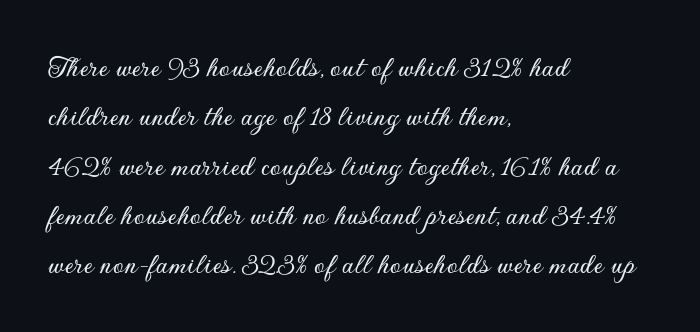
Serifs: no, the terminals of the letterforms are clean. Descender tails drop into unmarked territory. If you measured baseline to baseline, you'd find a middling distance. This rendering leaves character spacing at its baseline value.
